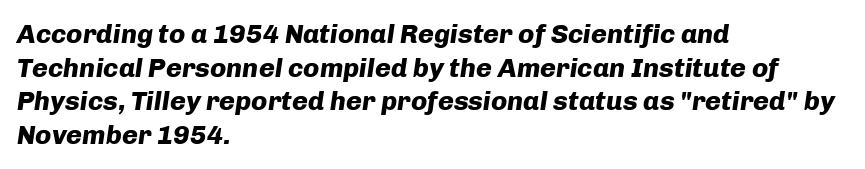
The image shows 27 px bold type, italic (leaning right); set left-aligned, normal line spacing (1.25x), normal letter spacing, not underlined.
